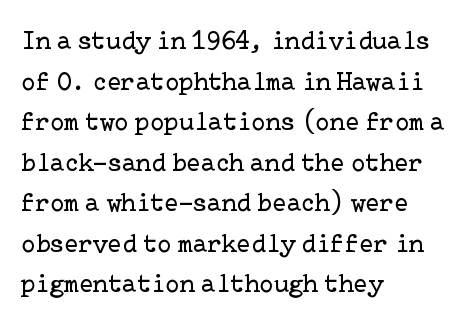
The zone under the glyphs is completely vacant. Letters have the restrained weight of plain body copy at most. Line beginnings align vertically; line endings do not. The gaps between neighbouring characters are ordinary and unremarkable.
